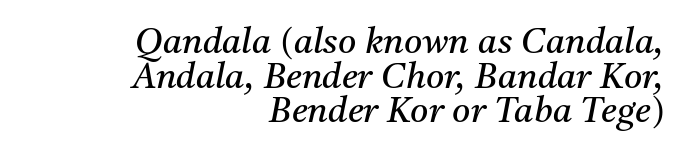
{"serif": "yes", "italic": "yes", "lean": "right", "slant_degrees": 11, "bold": "no", "weight": "regular", "width": "normal", "stroke_contrast": "medium", "x_height": "medium", "monospaced": "no", "underline": "no", "align": "right", "line_spacing": "tight", "line_spacing_ratio": 0.99, "letter_spacing": "normal", "letter_spacing_em": 0.0, "glyph_px": 35}
